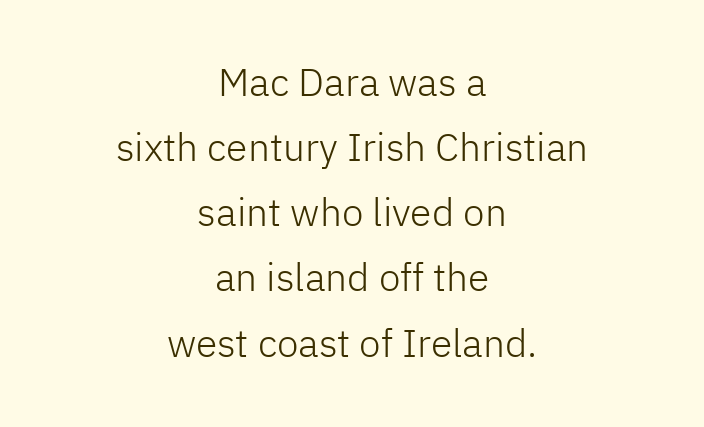
{"serif": "no", "italic": "no", "bold": "no", "weight": "light", "width": "normal", "stroke_contrast": "low", "x_height": "medium", "monospaced": "no", "underline": "no", "align": "center", "line_spacing": "normal", "line_spacing_ratio": 1.67, "letter_spacing": "normal", "letter_spacing_em": 0.0, "glyph_px": 39}
